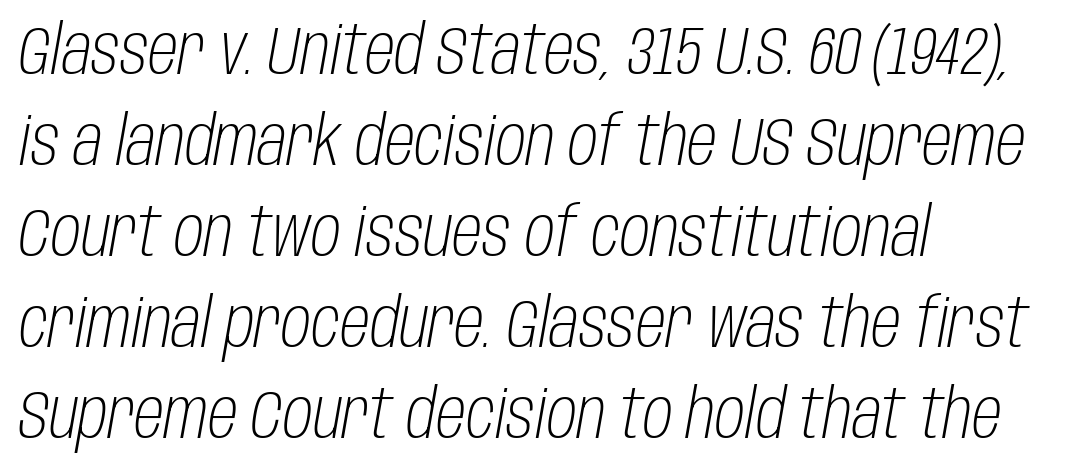
The text carries the slant typical of an italic or oblique font. The block of text has a typical density, with ordinary space between rows. The words here are not underlined. Do the characters align in a grid? No, the font is proportional. Line starts are locked; line ends wander.
